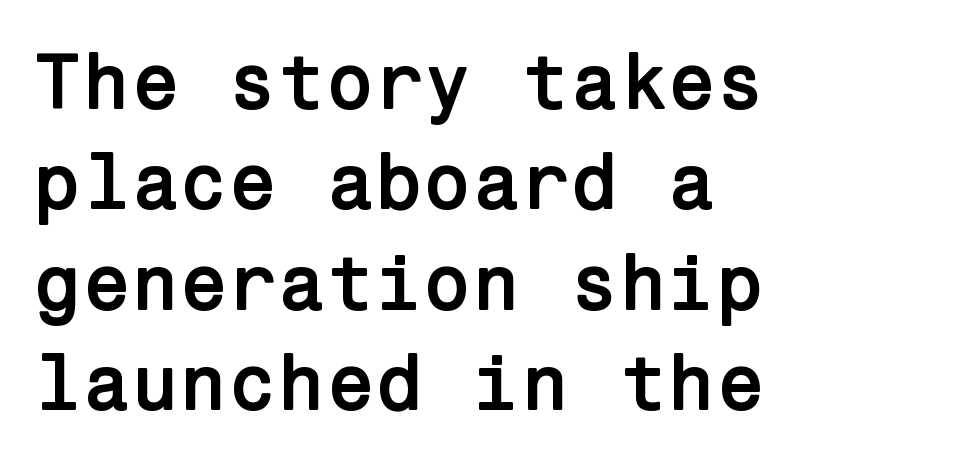
Is the letter spacing exaggerated? No — it looks like the ordinary default. A clean baseline with only descenders dipping below it. The compositor pushed each line to the left boundary. Thick stems and heavy bowls — unmistakably bold. The designer went with a sans here, leaving each stem footless.
